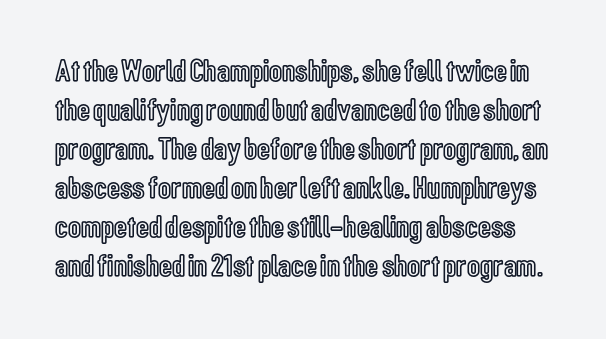
Compared with typical body copy, the letter spacing here is the same. Italic: no, the glyphs are upright roman. The string is rendered with underlining switched off. The passage shown is typed in a proportional face where columns would drift.
